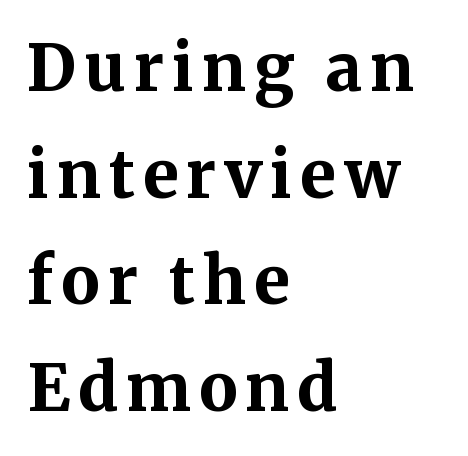
Every row of glyphs begins at an identical x-position on the left. Notice how descenders clear the ascenders below comfortably — that's standard leading. Check where the strokes stop: tiny serifs finish them off. Plain, unruled lines of type. The face used here is proportionally spaced, like ordinary book or web type.
